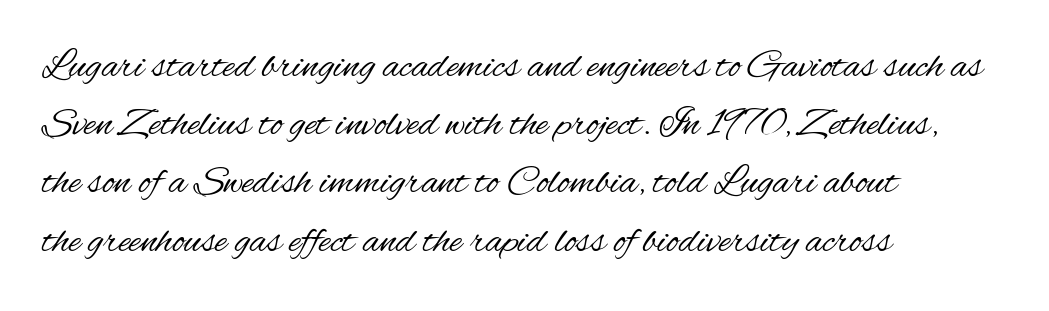
{"serif": "no", "bold": "no", "weight": "regular", "width": "condensed", "stroke_contrast": "medium", "x_height": "small", "monospaced": "no", "underline": "no", "align": "left", "line_spacing": "normal", "line_spacing_ratio": 1.42, "letter_spacing": "normal", "letter_spacing_em": 0.0, "glyph_px": 41}
